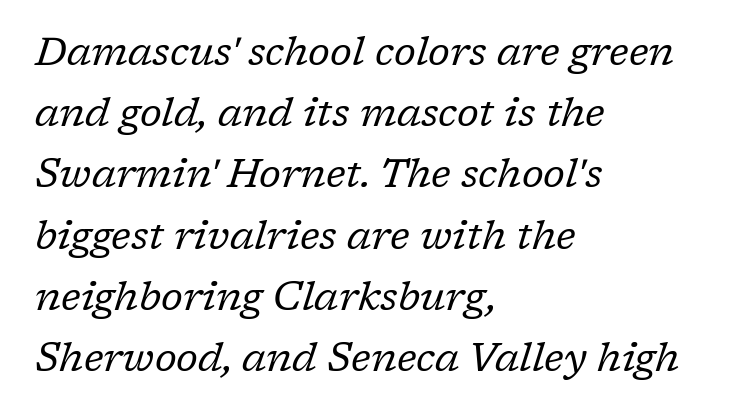
The image shows 40 px regular-weight serif type, italic (leaning right); set left-aligned, normal line spacing (1.53x), normal letter spacing, not underlined; low stroke contrast and a medium x-height.
